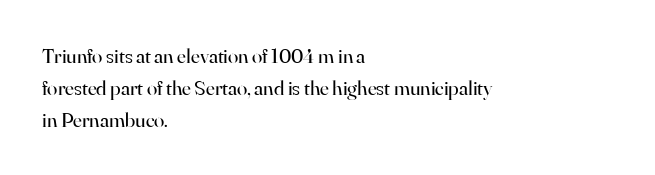
Q: Is the text bold? A: No.
Q: Is the text italic (slanted)? A: No, it is upright.
Q: Is the text underlined? A: No.
Q: How is the paragraph aligned? A: Left-aligned.
Q: Is the spacing between letters normal or unusually wide? A: Normal.
Q: Is the spacing between lines tight, normal or loose? A: Normal.
